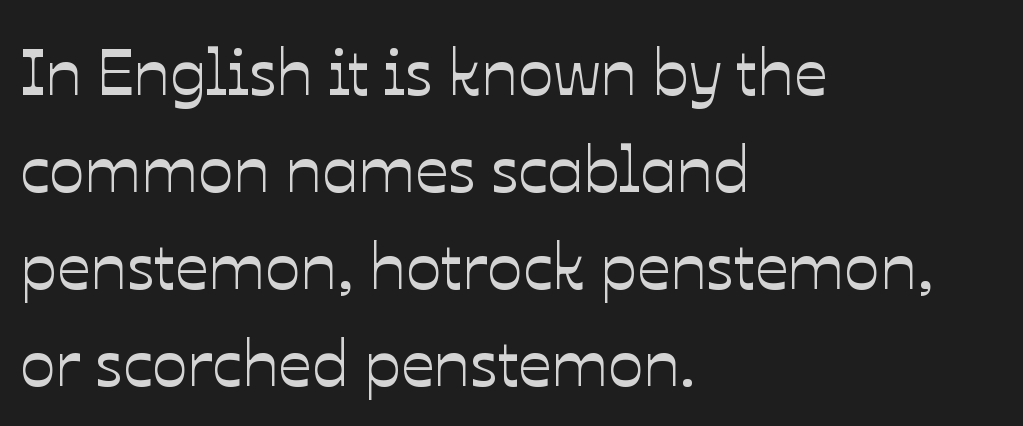
{"italic": "no", "width": "normal", "stroke_contrast": "low", "x_height": "medium", "monospaced": "no", "underline": "no", "align": "left", "line_spacing": "normal", "line_spacing_ratio": 1.47, "letter_spacing": "normal", "letter_spacing_em": 0.0, "glyph_px": 66}
